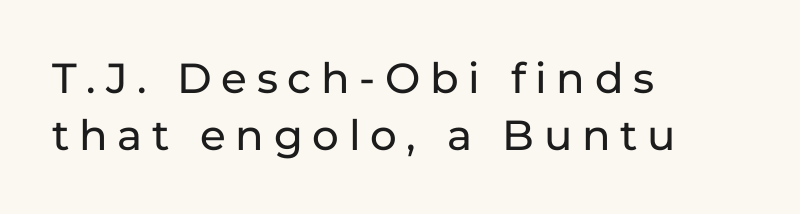
Q: Is the text italic (slanted)? A: No, it is upright.
Q: Is the typeface a serif or a sans-serif typeface? A: Sans-serif.
Q: Is the text underlined? A: No.
Q: How is the paragraph aligned? A: Left-aligned.
Q: Is the spacing between letters normal or unusually wide? A: Unusually wide.
Q: Is the spacing between lines tight, normal or loose? A: Normal.
Q: Width (condensed, normal, or wide)? A: Normal.
Q: Stroke contrast? A: Low.
Q: x-height? A: Medium.
Q: Monospaced? A: No.
